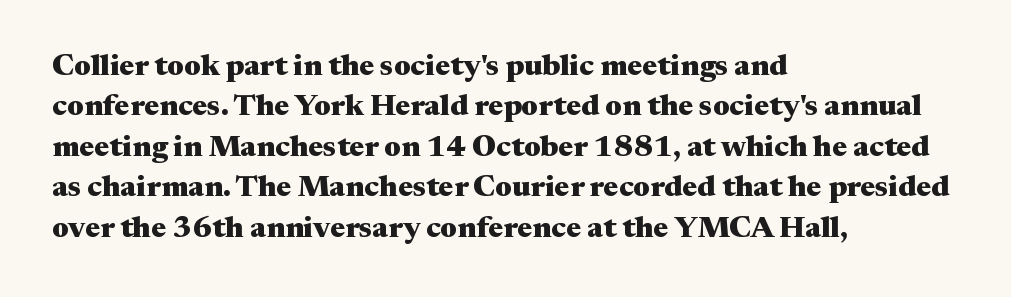
Q: Is the text bold? A: Yes.
Q: Is the text italic (slanted)? A: No, it is upright.
Q: Is the typeface a serif or a sans-serif typeface? A: Serif.
Q: Is the text underlined? A: No.
Q: How is the paragraph aligned? A: Left-aligned.
Q: Is the spacing between letters normal or unusually wide? A: Normal.
Q: Is the spacing between lines tight, normal or loose? A: Normal.
Q: Width (condensed, normal, or wide)? A: Wide.
Q: Stroke contrast? A: Medium.
Q: x-height? A: Medium.
Q: Monospaced? A: No.
